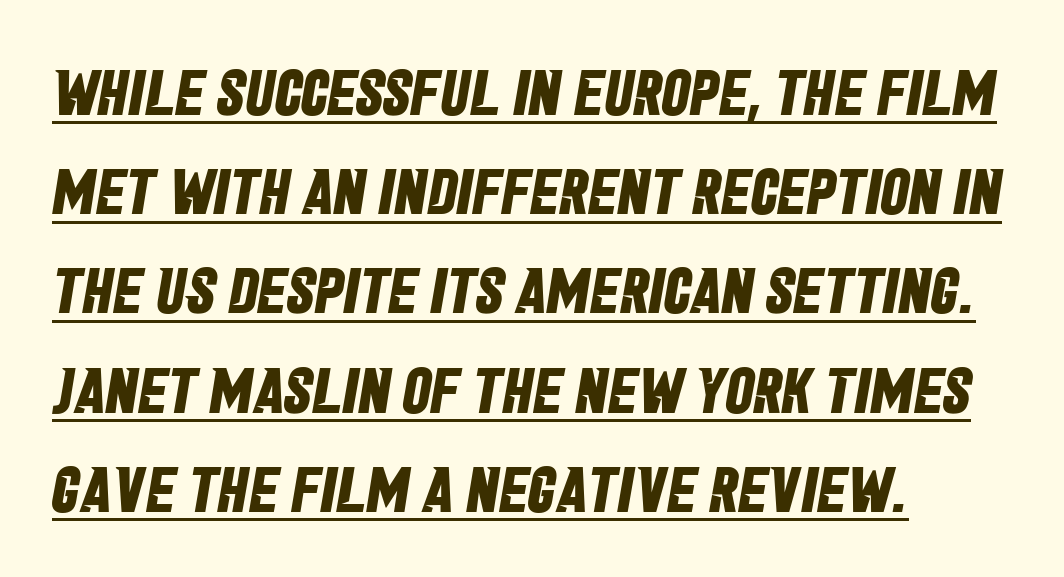
{"serif": "no", "bold": "yes", "weight": "bold", "width": "condensed", "stroke_contrast": "low", "x_height": "large", "monospaced": "no", "underline": "yes", "align": "left", "line_spacing": "normal", "line_spacing_ratio": 1.55, "letter_spacing": "normal", "letter_spacing_em": 0.0, "glyph_px": 64}
